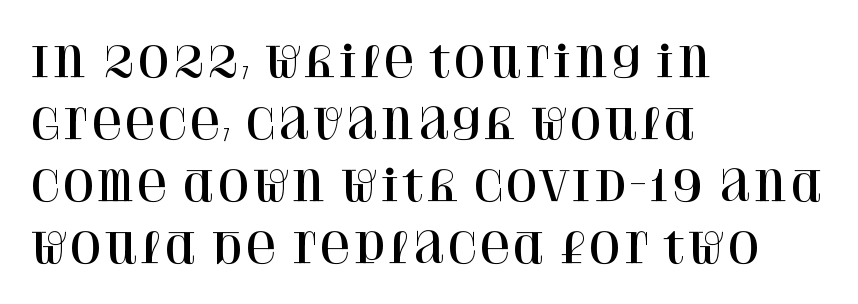
In terms of letterform style, serifs are clearly present. Varying glyph widths throughout — classic text-font behaviour. Between one letter and the next there's only the usual sliver of space. Each row of text sits above clean, open space. The rag falls on the right side of this text block. Regular leading.
